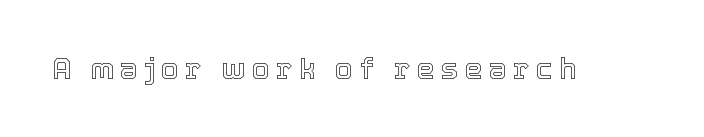
The specimen reads as upright at a glance. A typesetter would call this proportional, since set widths differ per character. Tracking here is generous; glyphs stand well apart from one another. Underline: absent.
